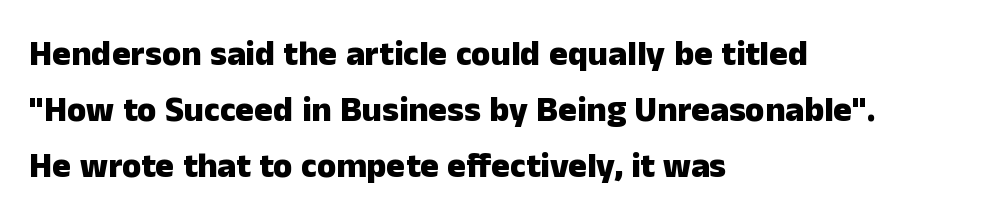
The image shows 35 px heavy sans-serif type, upright; set left-aligned, normal line spacing (1.6x), normal letter spacing, not underlined; low stroke contrast and a medium x-height.
